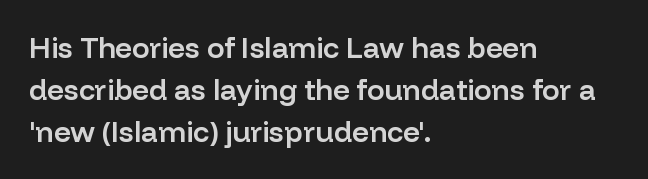
The image shows 29 px semibold sans-serif type, upright; set left-aligned, normal line spacing (1.44x), normal letter spacing, not underlined; low stroke contrast and a medium x-height.
